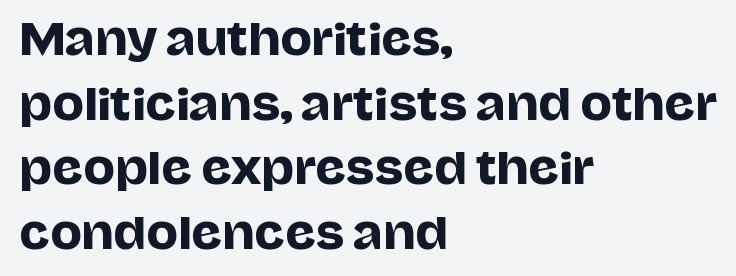
The image shows 42 px sans-serif type, upright; set left-aligned, normal line spacing (1.54x), normal letter spacing, not underlined; low stroke contrast and a large x-height.
